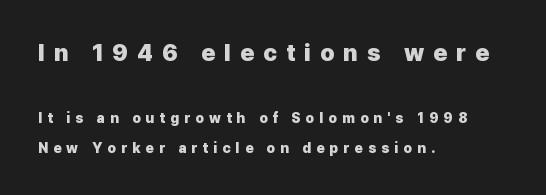
The image shows 24 px bold type, upright; set left-aligned, loose line spacing (2.15x), unusually wide letter spacing (+0.37 em), not underlined; the first (top) block is 1.71x larger.
